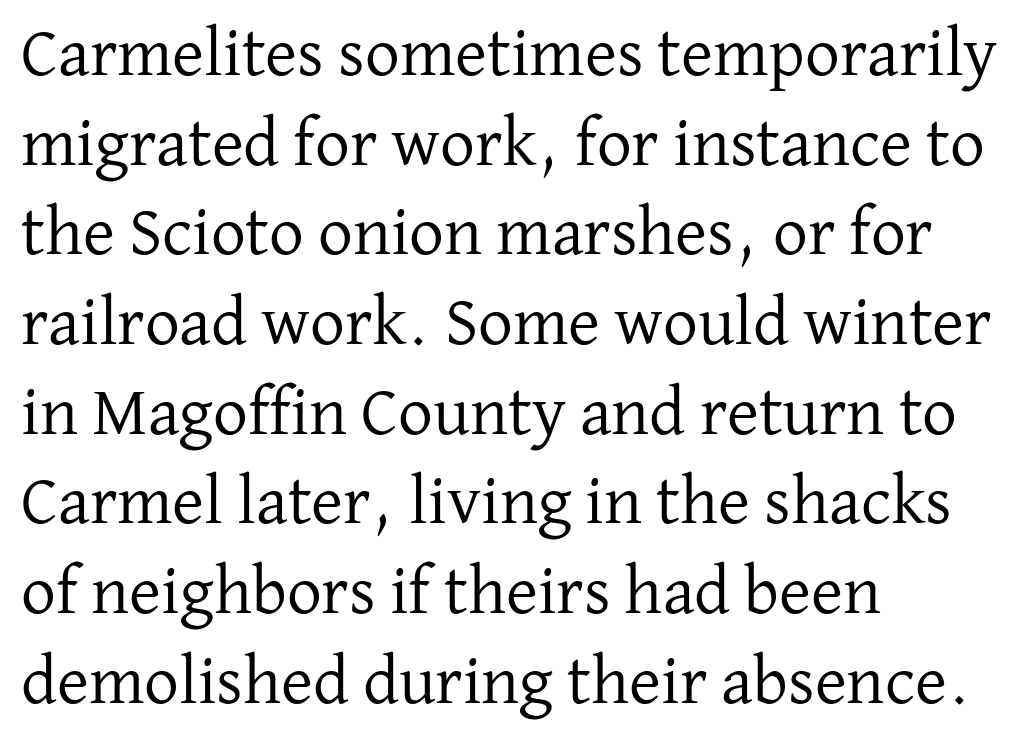
{"serif": "yes", "italic": "no", "bold": "no", "weight": "regular", "width": "normal", "stroke_contrast": "low", "x_height": "medium", "monospaced": "no", "underline": "no", "align": "left", "line_spacing": "normal", "line_spacing_ratio": 1.3, "letter_spacing": "normal", "letter_spacing_em": 0.0, "glyph_px": 69}
